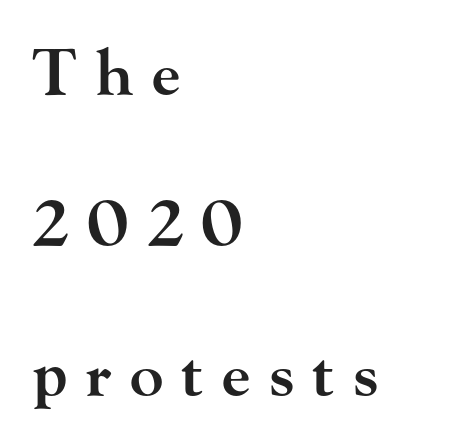
The leading is generous, giving the passage an open texture. The type is letterspaced generously, with wide tracking. Notice the strokes are somewhat thickened but not fully heavy: this is a semibold. Classification — serif. Does the lettering tilt? It doesn't — this is upright.
